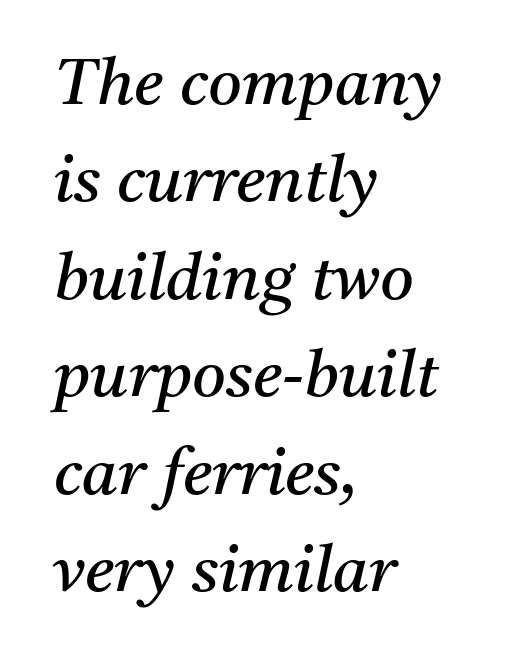
The image shows 65 px regular-weight serif type, italic (leaning right); set left-aligned, normal line spacing (1.5x), normal letter spacing, not underlined; medium stroke contrast and a medium x-height.
